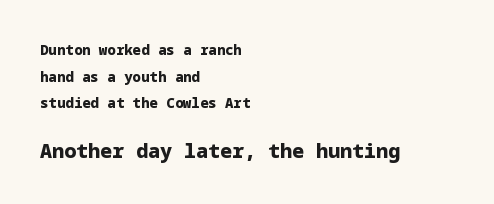
{"italic": "no", "bold": "yes", "underline": "no", "align": "left", "line_spacing": "loose", "line_spacing_ratio": 1.9, "letter_spacing": "normal", "letter_spacing_em": 0.0, "larger_block": "second", "size_ratio": 1.43, "glyph_px": 20}
